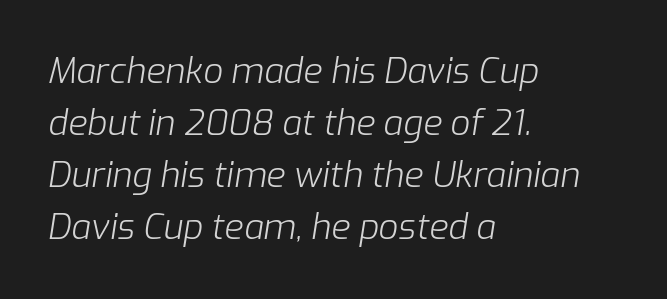
The image shows 35 px light type, italic (leaning right); set left-aligned, normal line spacing (1.49x), normal letter spacing, not underlined; low stroke contrast and a medium x-height.
